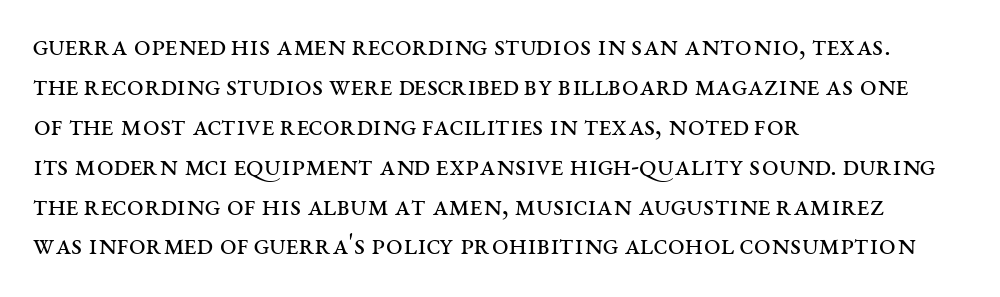
Spacing verdict: proportional, widths tailored to each character. The setting favours the left margin, as ordinary paragraphs usually do. Spacing between characters is what you'd get straight out of the box. The typeface has the unassuming heft of standard copy or less. The designer left line spacing at the default.
